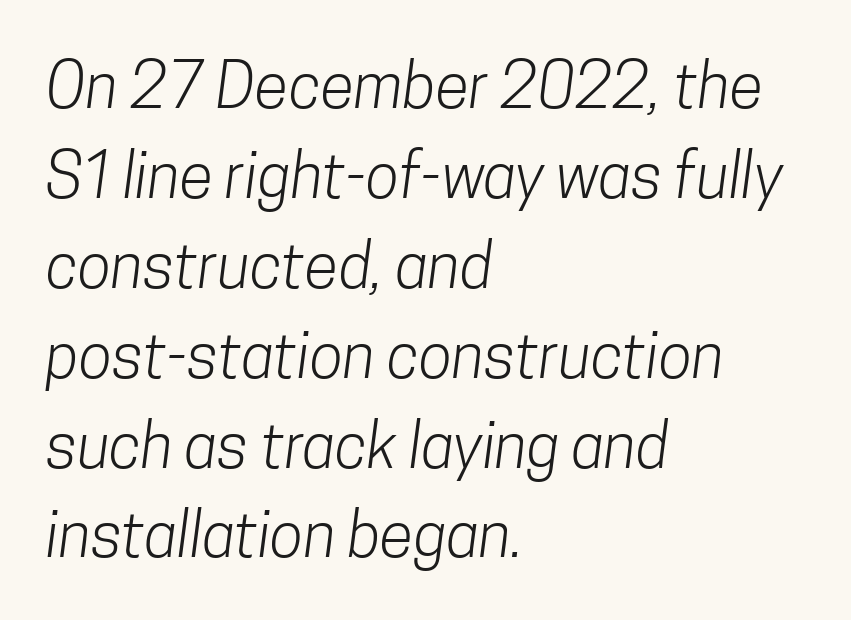
Q: Is the text bold? A: No.
Q: Is the typeface a serif or a sans-serif typeface? A: Sans-serif.
Q: Is the text underlined? A: No.
Q: How is the paragraph aligned? A: Left-aligned.
Q: Is the spacing between letters normal or unusually wide? A: Normal.
Q: Is the spacing between lines tight, normal or loose? A: Normal.
Q: Width (condensed, normal, or wide)? A: Condensed.
Q: Stroke contrast? A: Low.
Q: x-height? A: Medium.
Q: Monospaced? A: No.
